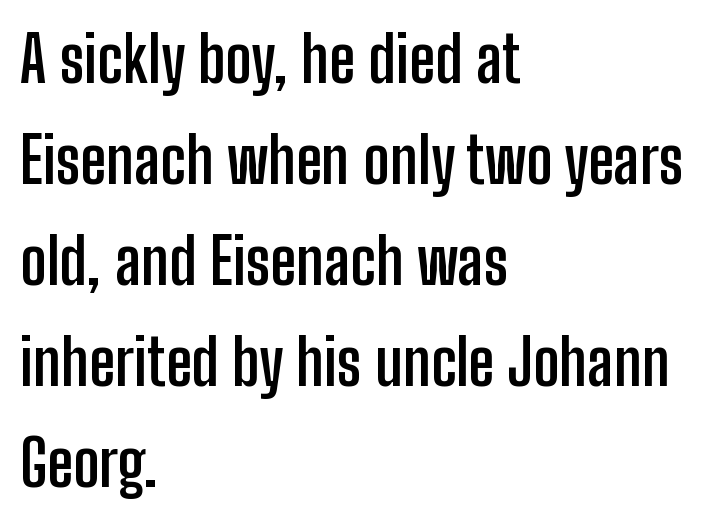
Q: Is the text bold? A: Yes.
Q: Is the text italic (slanted)? A: No, it is upright.
Q: Is the typeface a serif or a sans-serif typeface? A: Sans-serif.
Q: Is the text underlined? A: No.
Q: How is the paragraph aligned? A: Left-aligned.
Q: Is the spacing between letters normal or unusually wide? A: Normal.
Q: Is the spacing between lines tight, normal or loose? A: Normal.
Q: Width (condensed, normal, or wide)? A: Condensed.
Q: Stroke contrast? A: Low.
Q: x-height? A: Medium.
Q: Monospaced? A: No.
